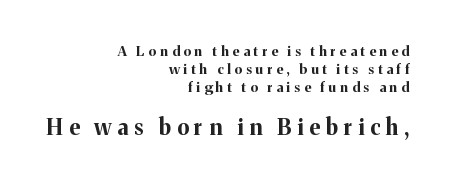
Pretty heavy lettering here — definitely bold. Each line ends at the same right margin while the left side varies. Anything drawn beneath the words? Only blank space. The letters stand upright; this is a roman face. The line-height multiplier appears to be the usual default.
